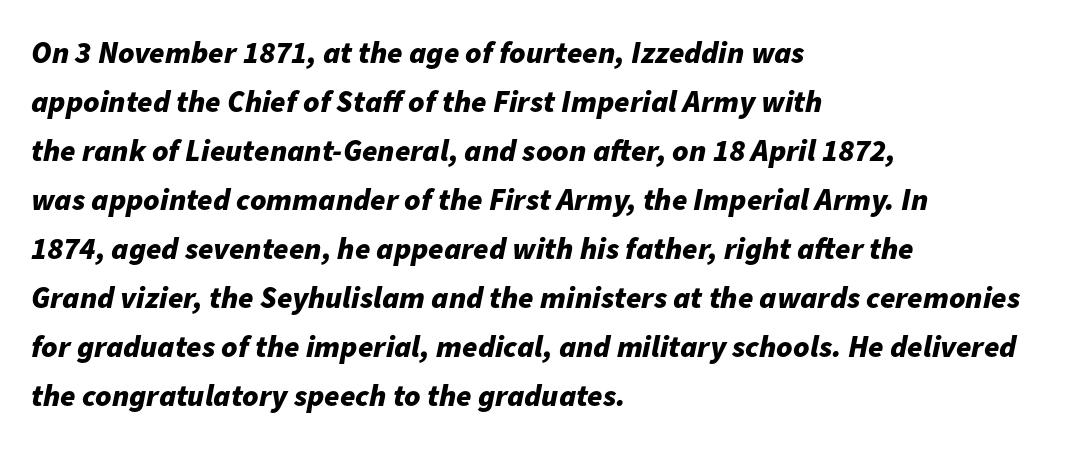
You could not count columns in this text — the font is proportionally spaced. In terms of leading, this rendering sits right in the middle. Quick note: underline off. Glyph-to-glyph distance matches everyday printed text. The font's italic variant was chosen for this text.
